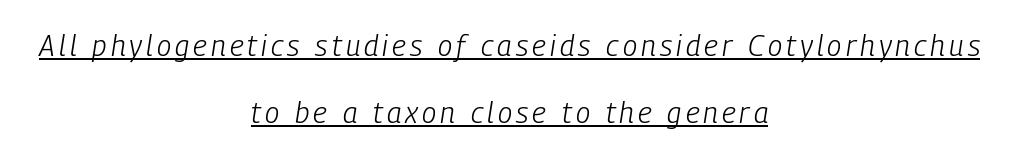
The image shows 29 px light, condensed type, italic (leaning right); set centered, loose line spacing (2.32x), underlined; low stroke contrast and a medium x-height.
